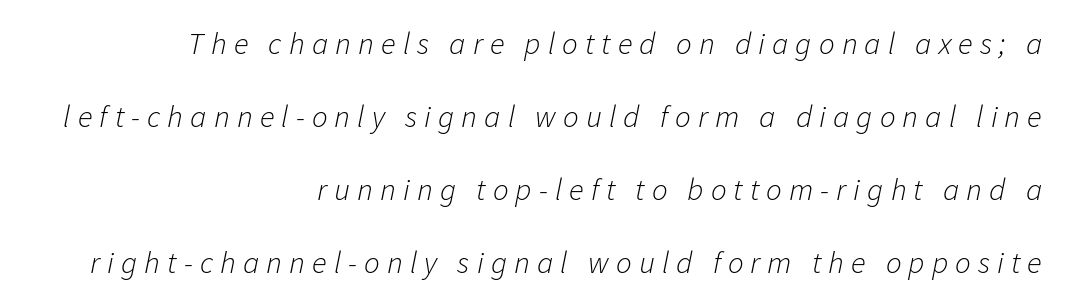
Counters stay open thanks to moderate or lighter strokes. How are the letters spaced? Widely, with obvious added tracking. Letters rest on an invisible, unmarked baseline. The face used here is proportionally spaced, like ordinary book or web type. The glyphs look as if they've been sheared to an angle.
